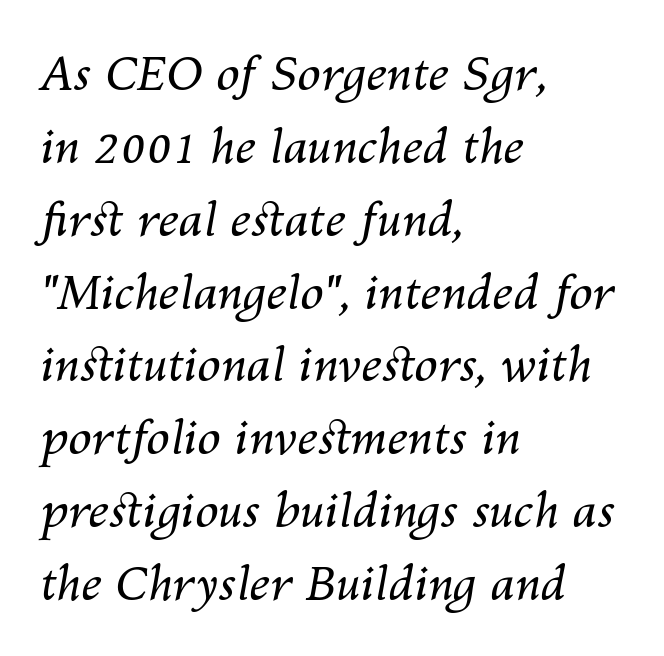
The letters are slanted; this is an italic face. Is this a fixed-width face? No — the glyphs have proportional, varying widths. In CSS terms this would be text-align: left. Stroke thickness stays within the range of a standard reading face or lighter. Honestly, there is no underline to notice here at all.
